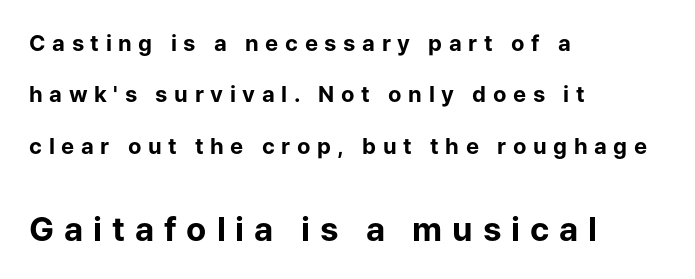
Q: Is the text bold? A: Yes.
Q: Is the text italic (slanted)? A: No, it is upright.
Q: Is the typeface a serif or a sans-serif typeface? A: Sans-serif.
Q: Is the text underlined? A: No.
Q: How is the paragraph aligned? A: Left-aligned.
Q: Is the spacing between letters normal or unusually wide? A: Unusually wide.
Q: Is the spacing between lines tight, normal or loose? A: Loose.
Q: Which block of text is set in a larger size, the first (top) or the second (bottom)? A: The second (bottom) one.
Q: Width (condensed, normal, or wide)? A: Normal.
Q: Stroke contrast? A: Low.
Q: x-height? A: Medium.
Q: Monospaced? A: No.
